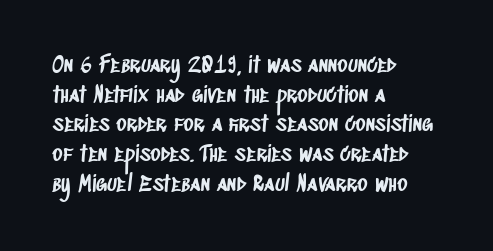
Q: Is the text underlined? A: No.
Q: How is the paragraph aligned? A: Left-aligned.
Q: Is the spacing between letters normal or unusually wide? A: Normal.
Q: Is the spacing between lines tight, normal or loose? A: Normal.
